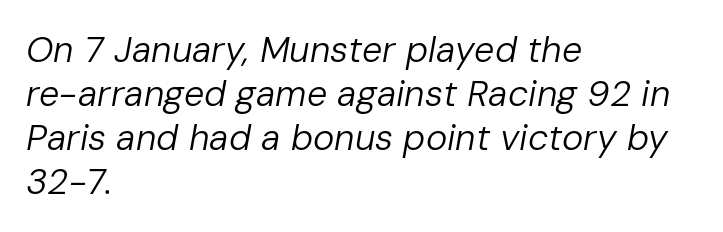
The image shows 36 px regular-weight type, italic (leaning right); set left-aligned, line spacing 1.22x, normal letter spacing, not underlined; low stroke contrast and a medium x-height.
